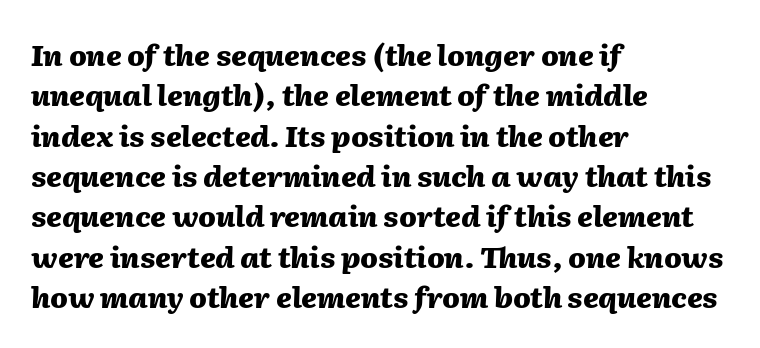
The typesetter chose a ragged-right arrangement here. Rendered with sloped, italic letterforms. Spacing between characters is what you'd get straight out of the box. Vertical spacing — default. Stroke thickness is high; the sample reads as a true bold. The letters advance in unequal steps, a hallmark of proportional type.
